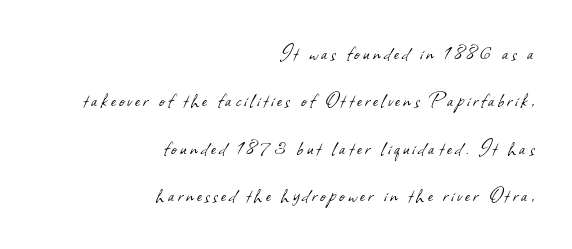
The image shows 23 px text type; set right-aligned, loose line spacing (2.06x), not underlined.
